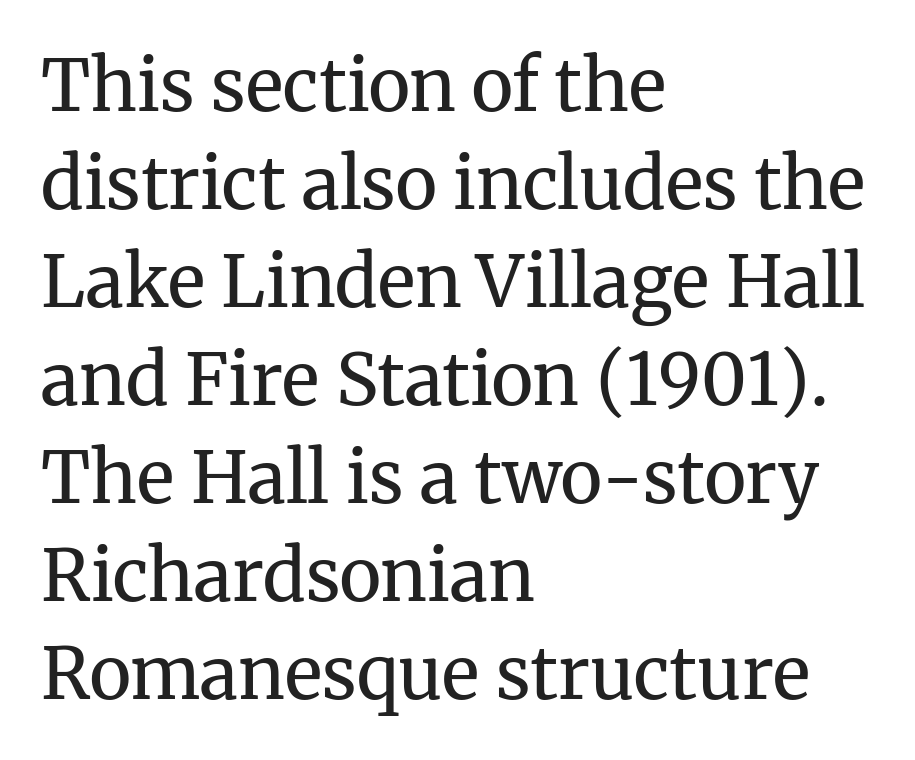
Q: Is the text bold? A: No.
Q: Is the text italic (slanted)? A: No, it is upright.
Q: Is the typeface a serif or a sans-serif typeface? A: Serif.
Q: Is the text underlined? A: No.
Q: How is the paragraph aligned? A: Left-aligned.
Q: Is the spacing between letters normal or unusually wide? A: Normal.
Q: Is the spacing between lines tight, normal or loose? A: Normal.
Q: Width (condensed, normal, or wide)? A: Normal.
Q: Stroke contrast? A: Medium.
Q: x-height? A: Medium.
Q: Monospaced? A: No.
